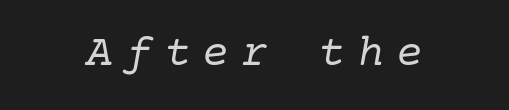
{"serif": "yes", "italic": "yes", "lean": "right", "slant_degrees": 10, "bold": "no", "weight": "regular", "width": "normal", "stroke_contrast": "low", "x_height": "medium", "underline": "no", "align": "center", "letter_spacing": "wide", "letter_spacing_em": 0.26, "glyph_px": 45}
